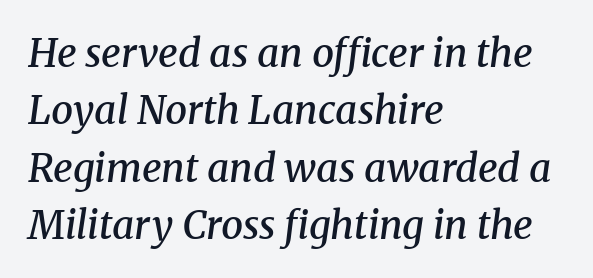
Q: Is the text bold? A: Semi-bold.
Q: Is the text italic (slanted)? A: Yes, it leans right by about 8 degrees.
Q: Is the typeface a serif or a sans-serif typeface? A: Serif.
Q: Is the text underlined? A: No.
Q: How is the paragraph aligned? A: Left-aligned.
Q: Is the spacing between letters normal or unusually wide? A: Normal.
Q: Is the spacing between lines tight, normal or loose? A: Normal.
Q: Width (condensed, normal, or wide)? A: Normal.
Q: Stroke contrast? A: Medium.
Q: x-height? A: Medium.
Q: Monospaced? A: No.
